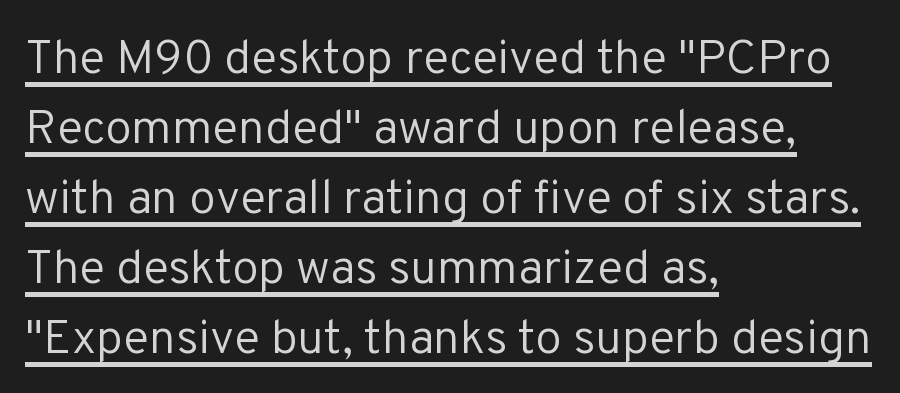
{"serif": "no", "italic": "no", "bold": "no", "weight": "regular", "width": "normal", "stroke_contrast": "low", "x_height": "medium", "monospaced": "no", "underline": "yes", "align": "left", "line_spacing": "normal", "line_spacing_ratio": 1.46, "letter_spacing": "normal", "letter_spacing_em": 0.0, "glyph_px": 48}
